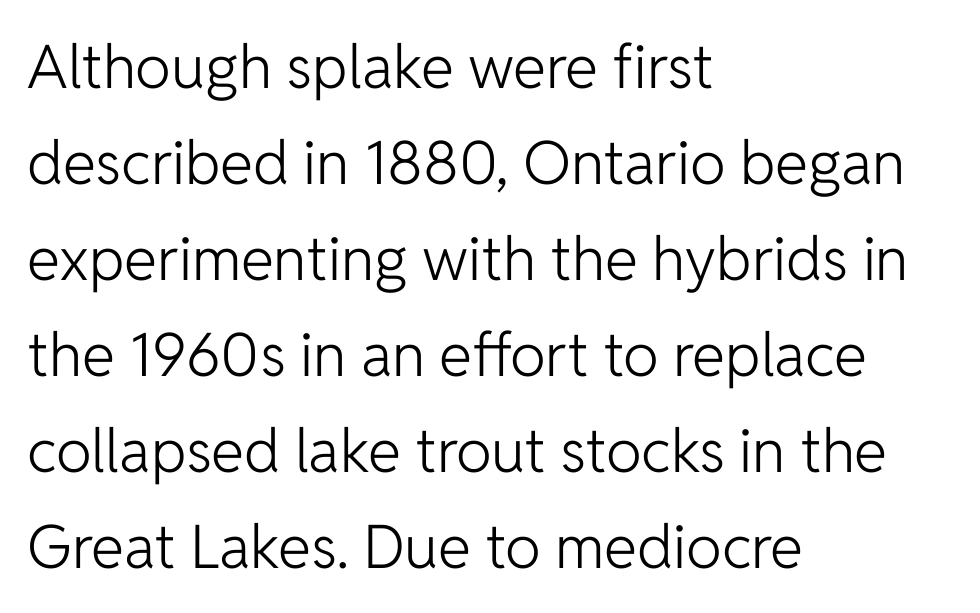
Q: Is the text bold? A: No.
Q: Is the text italic (slanted)? A: No, it is upright.
Q: Is the typeface a serif or a sans-serif typeface? A: Sans-serif.
Q: Is the text underlined? A: No.
Q: How is the paragraph aligned? A: Left-aligned.
Q: Is the spacing between letters normal or unusually wide? A: Normal.
Q: Is the spacing between lines tight, normal or loose? A: Normal.
Q: Width (condensed, normal, or wide)? A: Normal.
Q: Stroke contrast? A: Low.
Q: x-height? A: Medium.
Q: Monospaced? A: No.
